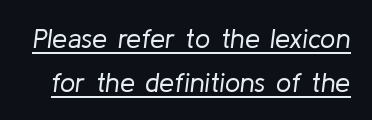
Reading down the column, the eye jumps a familiar distance to each next line. Inter-character spacing is left at the font's built-in metrics. The letters look calm and open, with moderate or lighter stems. Underline: present. The specimen reads as italic at a glance.
